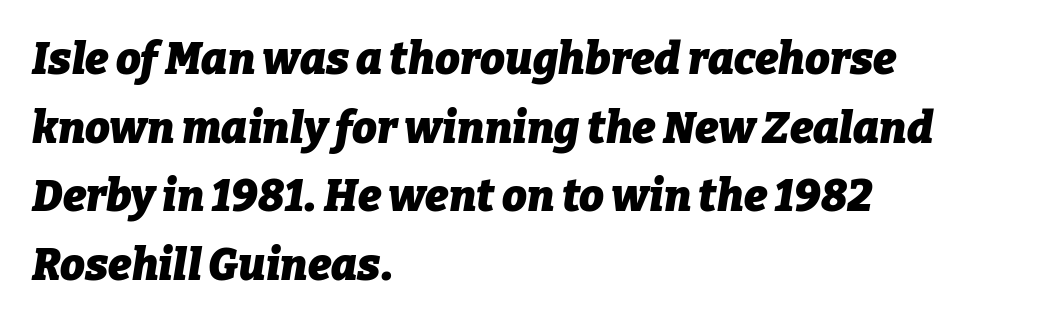
The image shows 44 px heavy type, italic (leaning right); set left-aligned, normal line spacing (1.56x), normal letter spacing, not underlined; low stroke contrast and a medium x-height.
